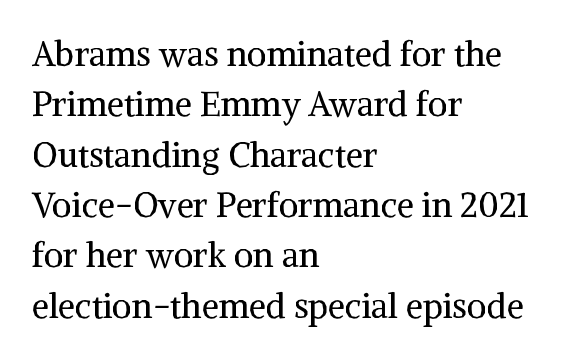
Q: Is the text bold? A: No.
Q: Is the text italic (slanted)? A: No, it is upright.
Q: Is the typeface a serif or a sans-serif typeface? A: Serif.
Q: Is the text underlined? A: No.
Q: How is the paragraph aligned? A: Left-aligned.
Q: Is the spacing between letters normal or unusually wide? A: Normal.
Q: Is the spacing between lines tight, normal or loose? A: Normal.
Q: Width (condensed, normal, or wide)? A: Normal.
Q: Stroke contrast? A: Medium.
Q: x-height? A: Medium.
Q: Monospaced? A: No.
